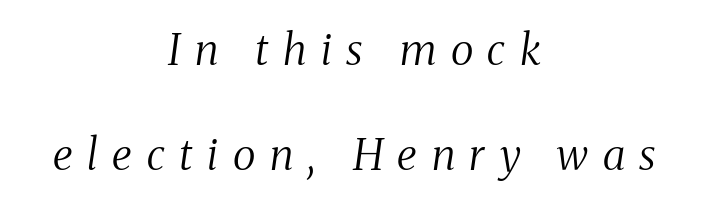
Does the copy run flush right? No — it is centered line by line. Unmarked baselines from the first word to the last. Letter spacing: wide. The whole block is typeset with a tilt. Letterform terminals end in serifs throughout the passage.
